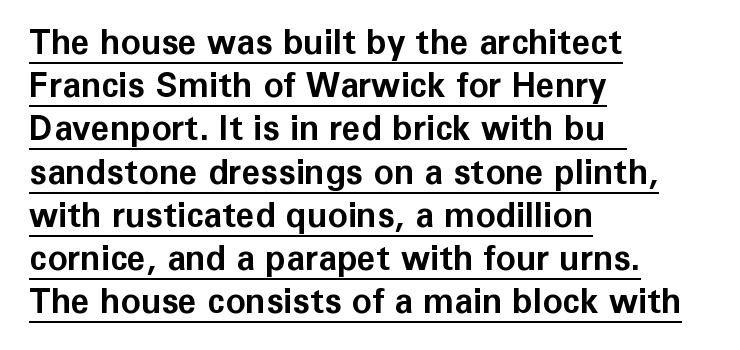
Q: Is the text bold? A: Yes.
Q: Is the text italic (slanted)? A: No, it is upright.
Q: Is the typeface a serif or a sans-serif typeface? A: Sans-serif.
Q: Is the text underlined? A: Yes.
Q: How is the paragraph aligned? A: Left-aligned.
Q: Is the spacing between letters normal or unusually wide? A: Normal.
Q: Is the spacing between lines tight, normal or loose? A: Normal.
Q: Width (condensed, normal, or wide)? A: Normal.
Q: Stroke contrast? A: Low.
Q: x-height? A: Medium.
Q: Monospaced? A: No.
